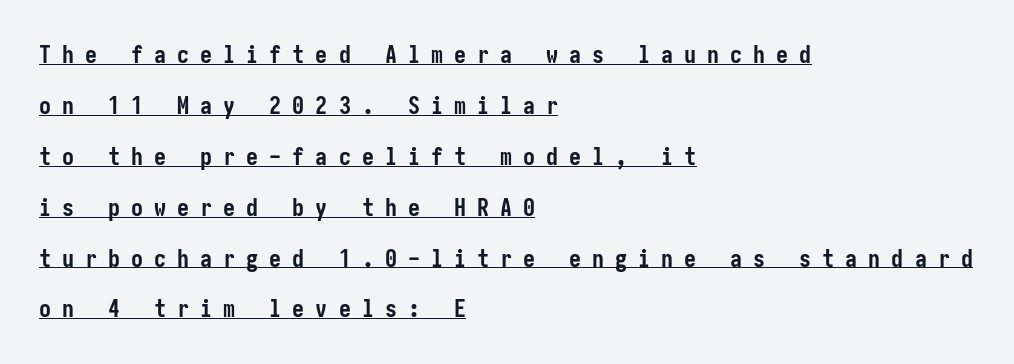
The image shows 24 px bold type, upright; set left-aligned, loose line spacing (2.12x), unusually wide letter spacing (+0.46 em), underlined.
